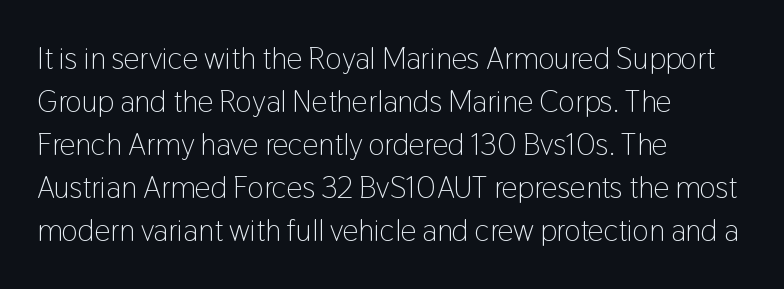
Q: Is the text bold? A: No.
Q: Is the text italic (slanted)? A: No, it is upright.
Q: Is the typeface a serif or a sans-serif typeface? A: Sans-serif.
Q: Is the text underlined? A: No.
Q: How is the paragraph aligned? A: Left-aligned.
Q: Is the spacing between letters normal or unusually wide? A: Normal.
Q: Is the spacing between lines tight, normal or loose? A: Normal.
Q: Width (condensed, normal, or wide)? A: Condensed.
Q: Stroke contrast? A: Low.
Q: x-height? A: Medium.
Q: Monospaced? A: No.
